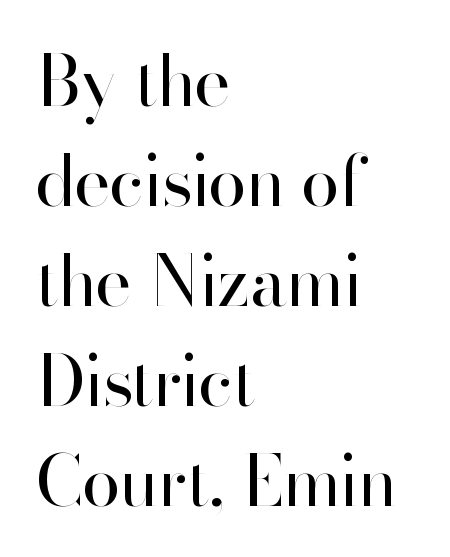
Q: Is the text bold? A: No.
Q: Is the text italic (slanted)? A: No, it is upright.
Q: Is the typeface a serif or a sans-serif typeface? A: Sans-serif.
Q: Is the text underlined? A: No.
Q: How is the paragraph aligned? A: Left-aligned.
Q: Is the spacing between letters normal or unusually wide? A: Normal.
Q: Is the spacing between lines tight, normal or loose? A: Normal.
Q: Width (condensed, normal, or wide)? A: Normal.
Q: Stroke contrast? A: High.
Q: x-height? A: Small.
Q: Monospaced? A: No.
